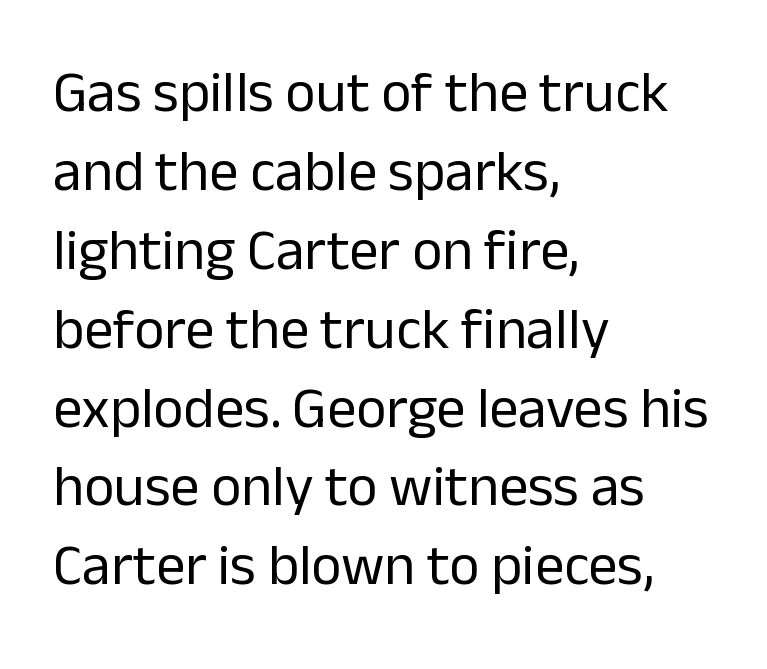
Q: Is the text bold? A: No.
Q: Is the text italic (slanted)? A: No, it is upright.
Q: Is the typeface a serif or a sans-serif typeface? A: Sans-serif.
Q: Is the text underlined? A: No.
Q: How is the paragraph aligned? A: Left-aligned.
Q: Is the spacing between letters normal or unusually wide? A: Normal.
Q: Is the spacing between lines tight, normal or loose? A: Normal.
Q: Width (condensed, normal, or wide)? A: Normal.
Q: Stroke contrast? A: Low.
Q: x-height? A: Medium.
Q: Monospaced? A: No.
